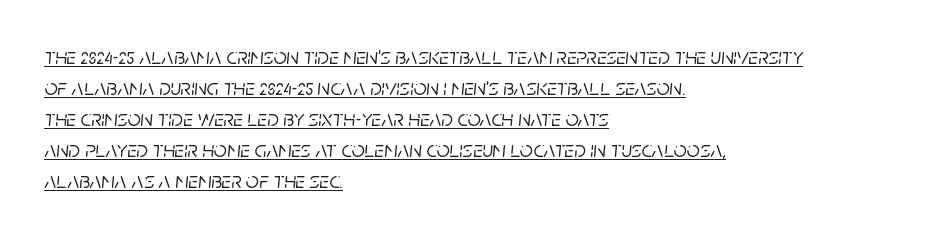
The image shows 23 px text type, italic (leaning right); set left-aligned, normal line spacing (1.35x), normal letter spacing, underlined.
